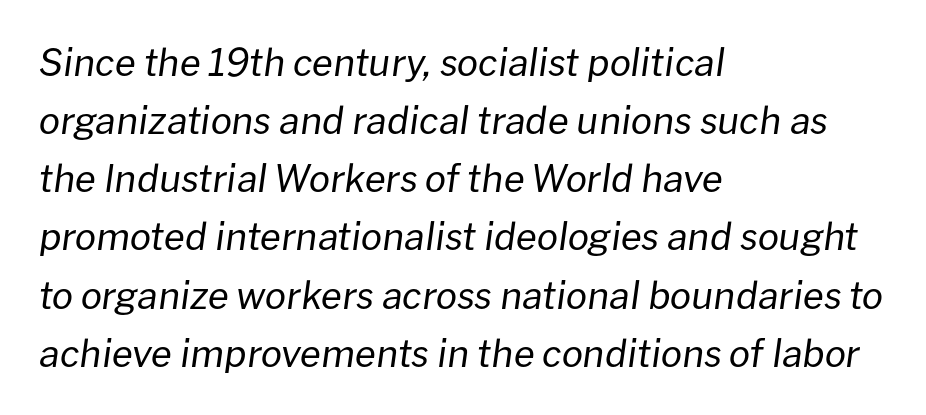
The image shows 38 px regular-weight type, italic (leaning right); set left-aligned, normal line spacing (1.53x), normal letter spacing, not underlined; low stroke contrast and a medium x-height.
